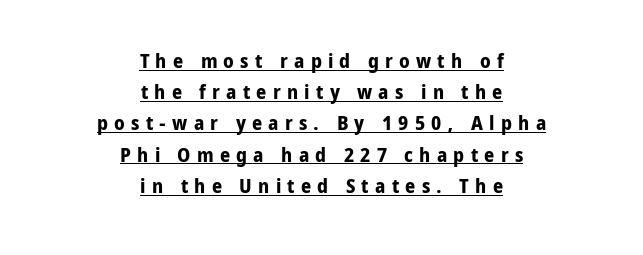
The image shows 20 px bold type, upright; set centered, normal line spacing (1.56x), unusually wide letter spacing (+0.31 em), underlined.
